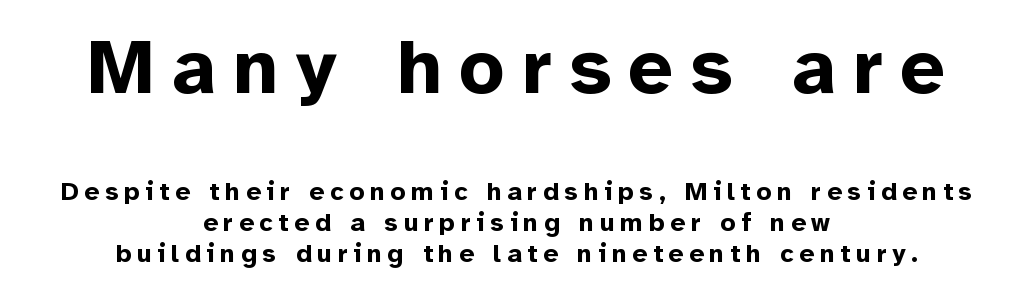
Q: Is the text bold? A: Yes.
Q: Is the text italic (slanted)? A: No, it is upright.
Q: Is the typeface a serif or a sans-serif typeface? A: Sans-serif.
Q: Is the text underlined? A: No.
Q: How is the paragraph aligned? A: Centered.
Q: Is the spacing between letters normal or unusually wide? A: Unusually wide.
Q: Which block of text is set in a larger size, the first (top) or the second (bottom)? A: The first (top) one.
Q: Width (condensed, normal, or wide)? A: Normal.
Q: Stroke contrast? A: Low.
Q: x-height? A: Medium.
Q: Monospaced? A: No.
